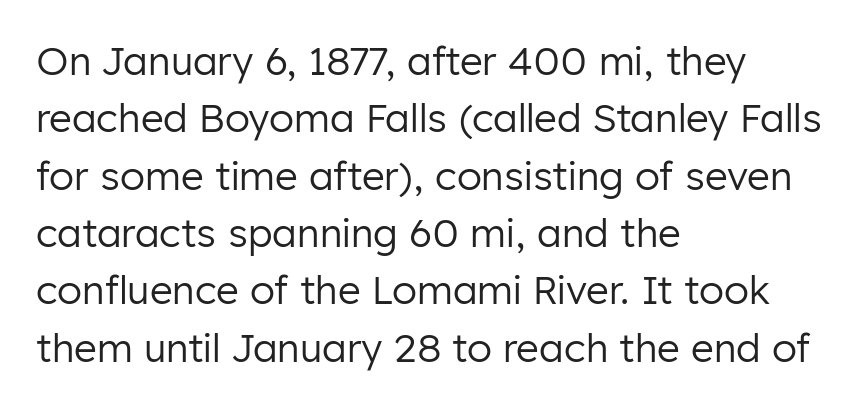
The image shows 39 px regular-weight sans-serif type, upright; set left-aligned, normal line spacing (1.47x), normal letter spacing, not underlined; low stroke contrast and a medium x-height.
